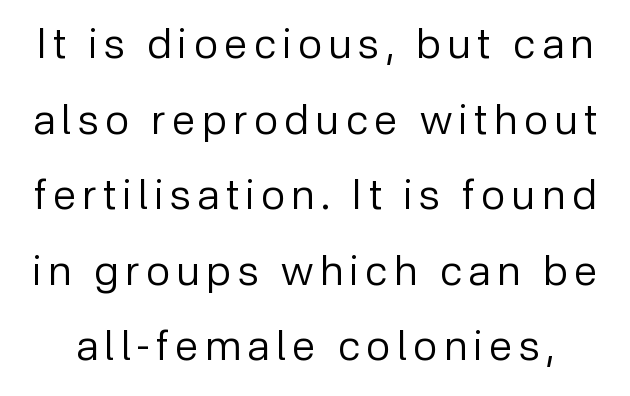
Spacing verdict: proportional, widths tailored to each character. The lettering holds an erect, upright posture throughout. Unlike a traditional serif, this face leaves its strokes unadorned. Compared with a typical body face, this is equally light or lighter still. The passage shown is not underscored anywhere.
